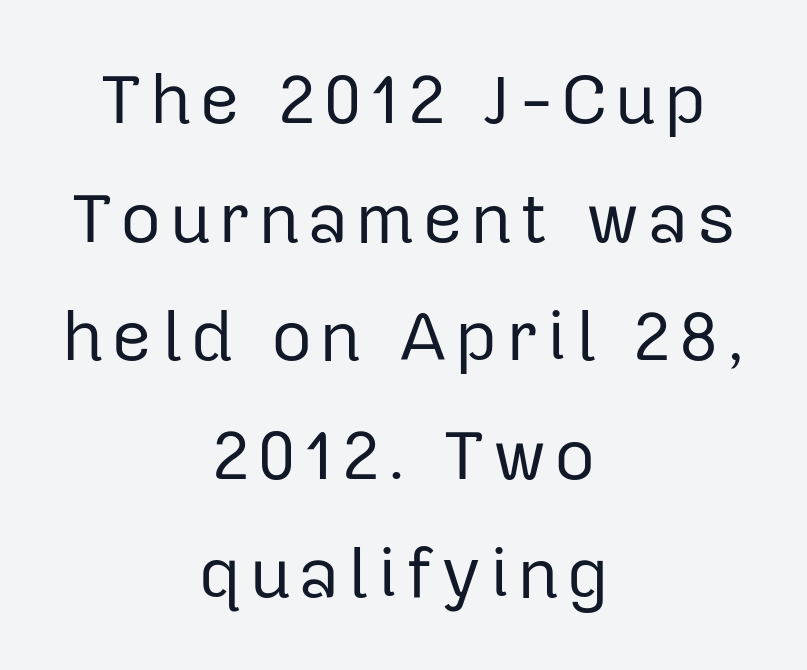
Q: Is the text bold? A: No.
Q: Is the text italic (slanted)? A: No, it is upright.
Q: Is the typeface a serif or a sans-serif typeface? A: Sans-serif.
Q: Is the text underlined? A: No.
Q: How is the paragraph aligned? A: Centered.
Q: Is the spacing between lines tight, normal or loose? A: Normal.
Q: Width (condensed, normal, or wide)? A: Normal.
Q: Stroke contrast? A: Low.
Q: x-height? A: Medium.
Q: Monospaced? A: No.
